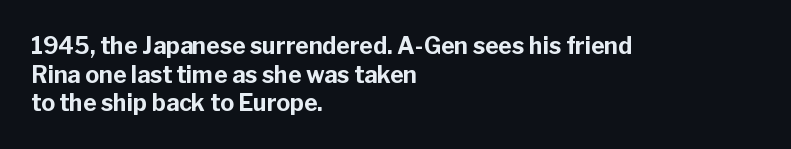
{"italic": "no", "bold": "yes", "underline": "no", "align": "left", "line_spacing": "normal", "line_spacing_ratio": 1.25, "letter_spacing": "normal", "letter_spacing_em": 0.0, "glyph_px": 23}
